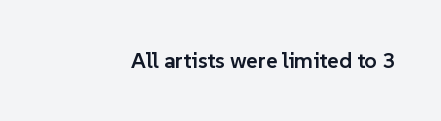
The image shows 22 px text type, upright; set normal letter spacing, not underlined.
